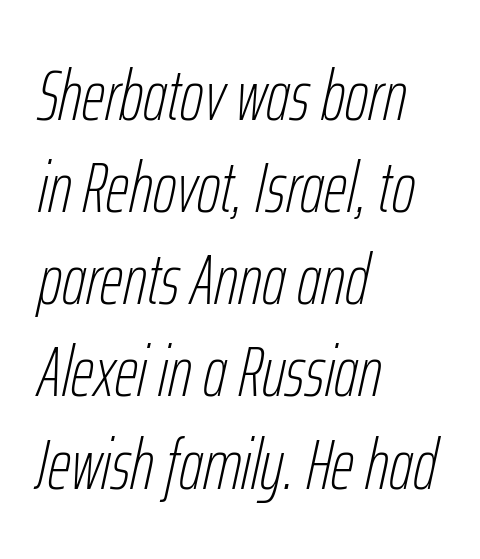
Designer's note — italics engaged. Is the stroke heavy? The answer is a plain regular-or-lighter. Summary of vertical rhythm: regular, with standard interline spacing. The letters advance in unequal steps, a hallmark of proportional type.
